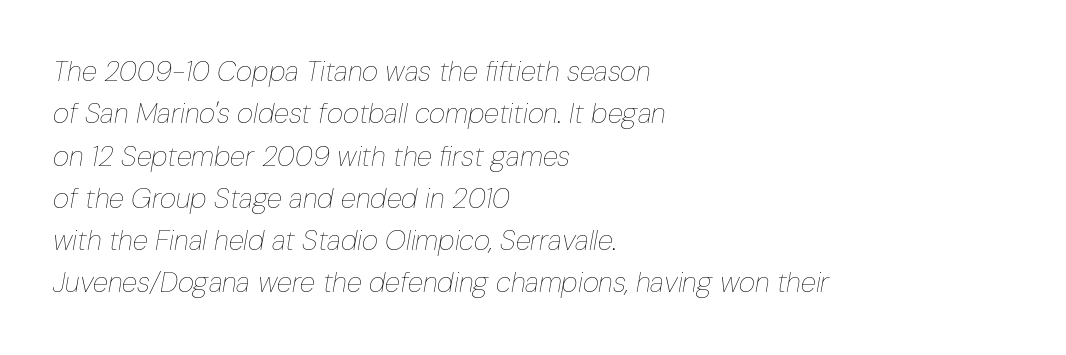
Would a proofreader flag this as italicized? Yes. Reading down the column, the eye jumps a familiar distance to each next line. Short note: letters normally spaced. Plain, unruled lines of type. Notice how the passage keeps a crisp vertical edge on the left only.
